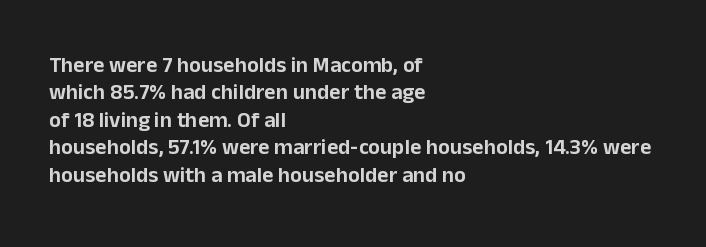
The image shows 22 px text type, upright; set left-aligned, normal line spacing (1.25x), normal letter spacing, not underlined.
